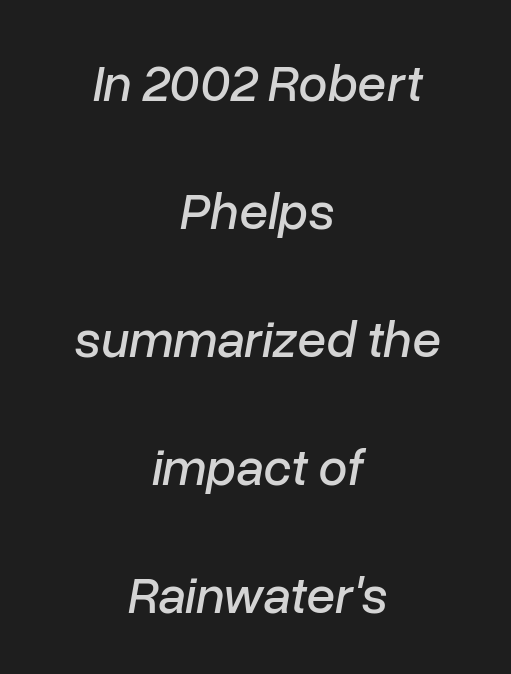
{"italic": "yes", "lean": "right", "slant_degrees": 10, "width": "normal", "stroke_contrast": "low", "x_height": "medium", "monospaced": "no", "underline": "no", "align": "center", "line_spacing": "loose", "line_spacing_ratio": 2.46, "letter_spacing": "normal", "letter_spacing_em": 0.0, "glyph_px": 52}
